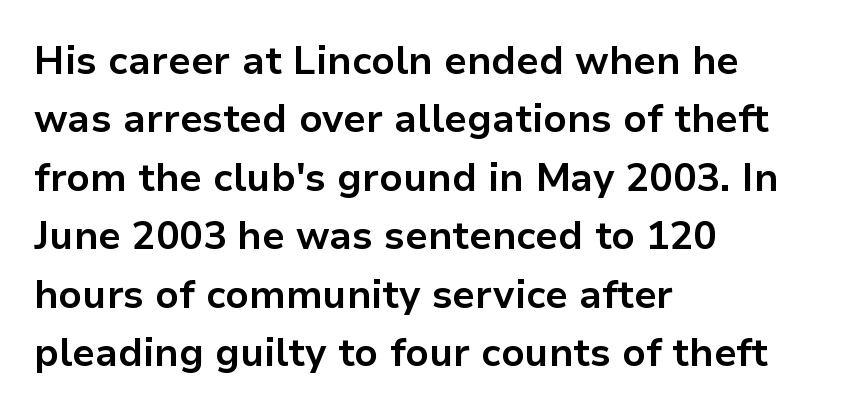
In terms of leading, this rendering sits right in the middle. The type sits square on the baseline with zero lean. A sans-serif font was chosen for this passage. Teacher's note: observe the even left margin — that is flush-left alignment. This sample uses plain, unmodified letter spacing. This sample has the flowing, uneven cadence of proportional lettering.
